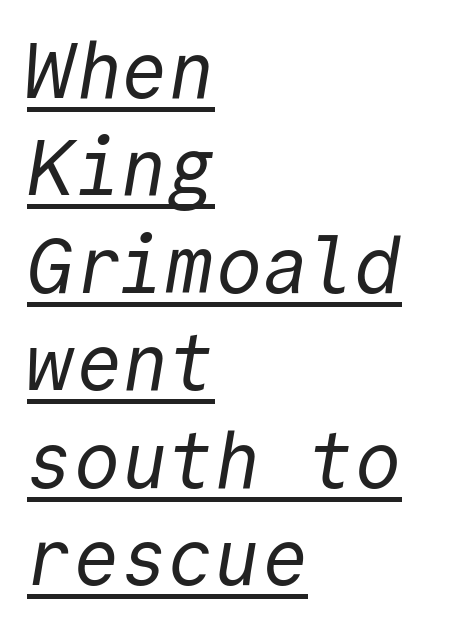
Quick note: underline on. Nothing sits at the stroke ends, so this counts as sans-serif. Weight class: somewhere from thin through regular. Evenly set lines give the paragraph a standard silhouette.
